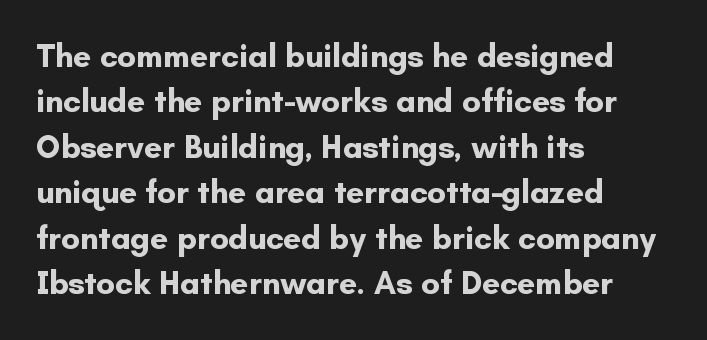
Q: Is the text bold? A: Yes.
Q: Is the text italic (slanted)? A: No, it is upright.
Q: Is the typeface a serif or a sans-serif typeface? A: Sans-serif.
Q: Is the text underlined? A: No.
Q: How is the paragraph aligned? A: Left-aligned.
Q: Is the spacing between letters normal or unusually wide? A: Normal.
Q: Is the spacing between lines tight, normal or loose? A: Normal.
Q: Width (condensed, normal, or wide)? A: Normal.
Q: Stroke contrast? A: Low.
Q: x-height? A: Small.
Q: Monospaced? A: No.
